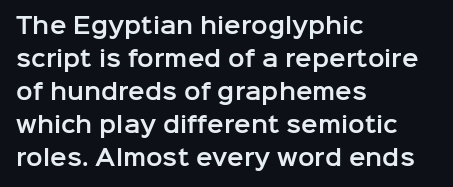
Q: Is the text italic (slanted)? A: No, it is upright.
Q: Is the text underlined? A: No.
Q: How is the paragraph aligned? A: Left-aligned.
Q: Is the spacing between letters normal or unusually wide? A: Normal.
Q: Is the spacing between lines tight, normal or loose? A: Normal.
